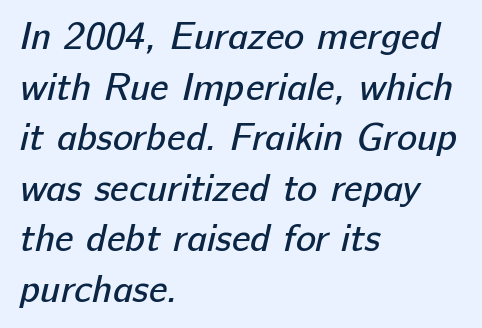
Q: Is the text bold? A: No.
Q: Is the typeface a serif or a sans-serif typeface? A: Sans-serif.
Q: Is the text underlined? A: No.
Q: How is the paragraph aligned? A: Left-aligned.
Q: Is the spacing between letters normal or unusually wide? A: Normal.
Q: Is the spacing between lines tight, normal or loose? A: Normal.
Q: Width (condensed, normal, or wide)? A: Normal.
Q: Stroke contrast? A: Low.
Q: x-height? A: Medium.
Q: Monospaced? A: No.
